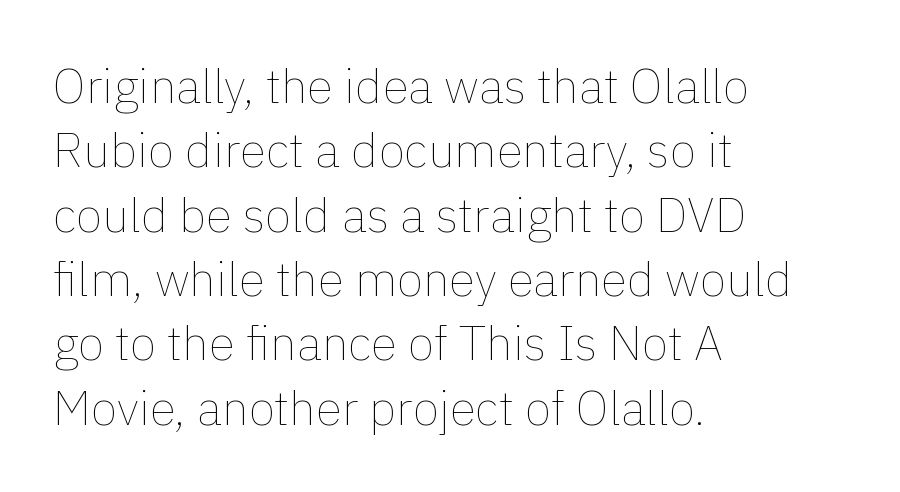
Q: Is the text bold? A: No.
Q: Is the text italic (slanted)? A: No, it is upright.
Q: Is the text underlined? A: No.
Q: How is the paragraph aligned? A: Left-aligned.
Q: Is the spacing between letters normal or unusually wide? A: Normal.
Q: Is the spacing between lines tight, normal or loose? A: Normal.
Q: Width (condensed, normal, or wide)? A: Normal.
Q: x-height? A: Medium.
Q: Monospaced? A: No.
